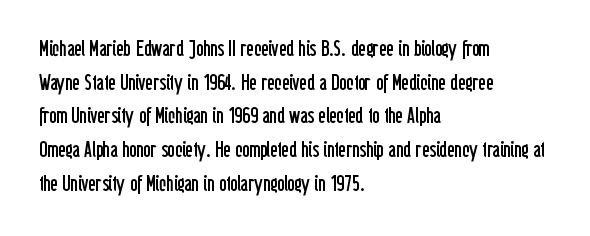
{"italic": "no", "bold": "no", "underline": "no", "align": "left", "line_spacing": "normal", "line_spacing_ratio": 1.53, "letter_spacing": "normal", "letter_spacing_em": 0.0, "glyph_px": 22}
